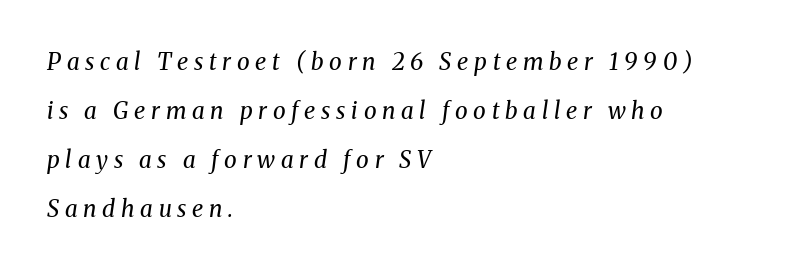
The image shows 23 px text type, italic (leaning right); set left-aligned, loose line spacing (2.13x), unusually wide letter spacing (+0.25 em), not underlined.
